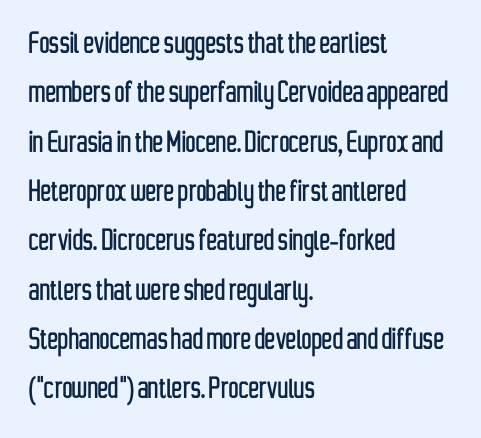
{"serif": "no", "italic": "no", "width": "condensed", "stroke_contrast": "low", "x_height": "medium", "monospaced": "no", "underline": "no", "align": "left", "line_spacing": "normal", "line_spacing_ratio": 1.41, "letter_spacing": "normal", "letter_spacing_em": 0.0, "glyph_px": 35}
